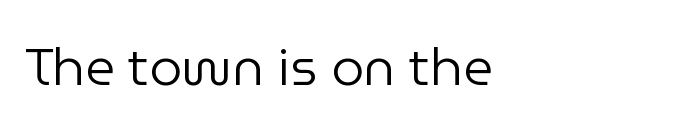
Q: Is the text bold? A: No.
Q: Is the text italic (slanted)? A: No, it is upright.
Q: Is the typeface a serif or a sans-serif typeface? A: Sans-serif.
Q: Is the text underlined? A: No.
Q: How is the paragraph aligned? A: Left-aligned.
Q: Is the spacing between letters normal or unusually wide? A: Normal.
Q: Width (condensed, normal, or wide)? A: Normal.
Q: Stroke contrast? A: Low.
Q: x-height? A: Medium.
Q: Monospaced? A: No.
